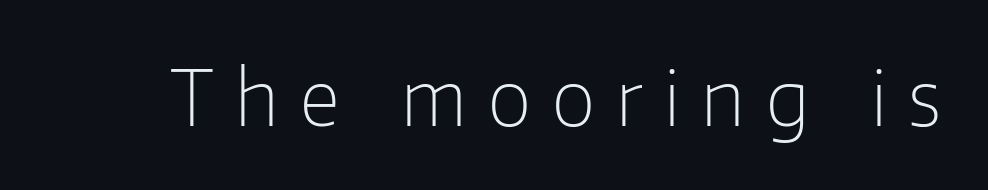
{"serif": "no", "italic": "no", "bold": "no", "weight": "light", "width": "normal", "stroke_contrast": "low", "x_height": "medium", "monospaced": "no", "underline": "no", "letter_spacing": "wide", "letter_spacing_em": 0.28, "glyph_px": 76}
